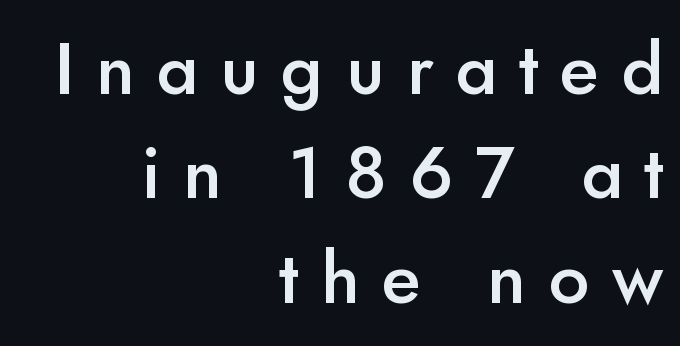
This sample is right-justified, so line beginnings fall wherever the words allow. The typography opts for an upright posture over an oblique one. The letters advance in unequal steps, a hallmark of proportional type. A typesetter would call this leading conventional body-copy spacing. Glance below the letters and you will spot only blank space. Display-style spreading of the glyphs; the letterfit is very open.
